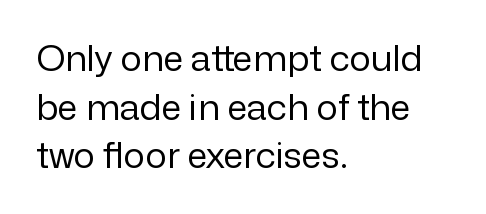
The glyphs in this specimen are sans serif. The face used here is proportionally spaced, like ordinary book or web type. The rag falls on the right side of this text block. Tracking value appears to be zero — textbook default spacing. Every stem runs plumb, perpendicular to the baseline. The line-height multiplier appears to be the usual default.
